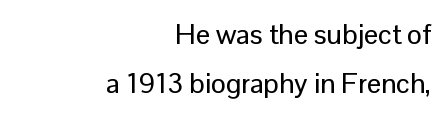
{"serif": "no", "italic": "no", "width": "normal", "stroke_contrast": "low", "x_height": "medium", "monospaced": "no", "underline": "no", "align": "right", "line_spacing_ratio": 1.75, "letter_spacing": "normal", "letter_spacing_em": 0.0, "glyph_px": 28}
